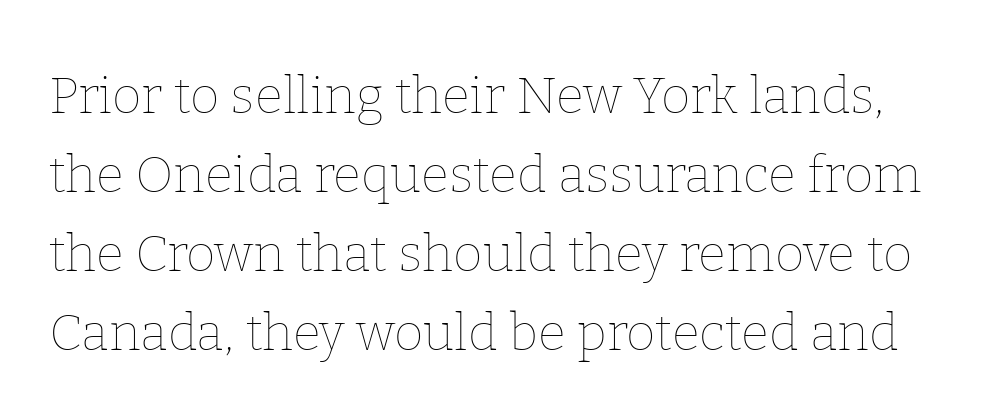
The image shows 51 px thin type, upright; set normal line spacing (1.55x), normal letter spacing, not underlined; low stroke contrast and a medium x-height.
